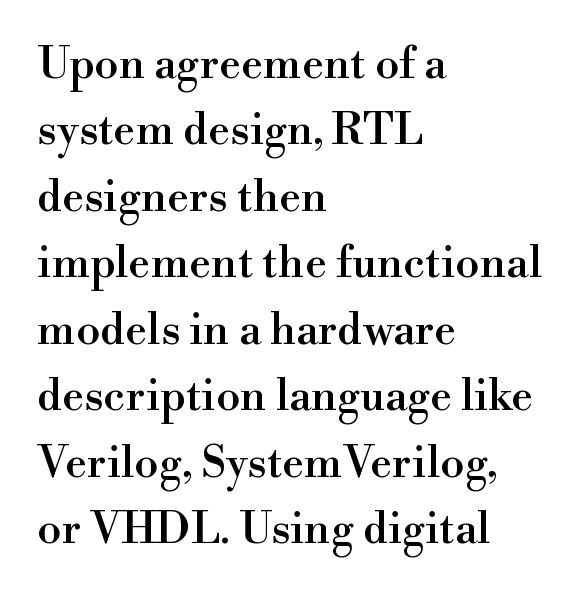
The image shows 44 px serif type, upright; set left-aligned, normal line spacing (1.51x), normal letter spacing, not underlined; high stroke contrast and a small x-height.
